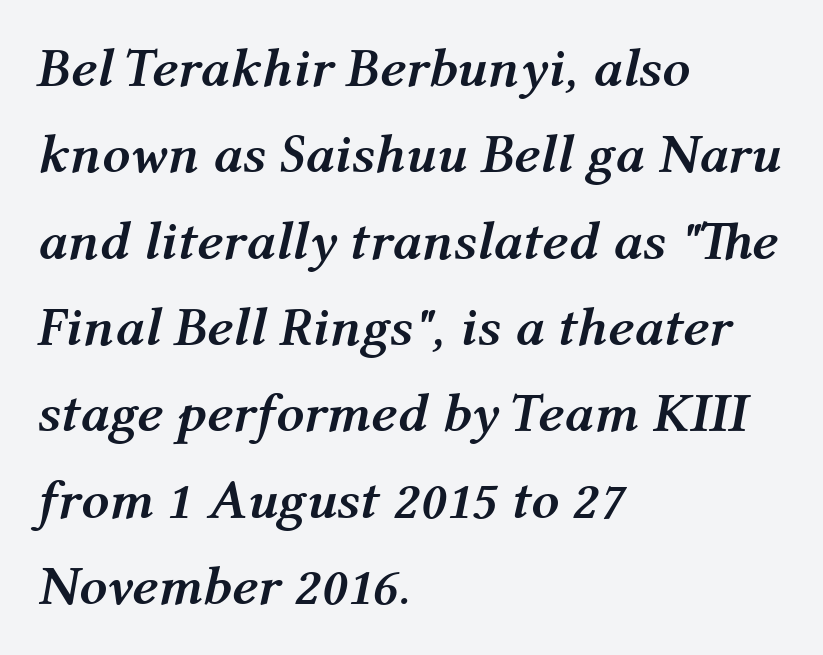
These lines are rendered in a variable-pitch font. These lines are set flush left with a ragged right edge. The font is running at its bold setting. In terms of leading, this rendering sits right in the middle. Yep, that's italic — everything's leaning.
